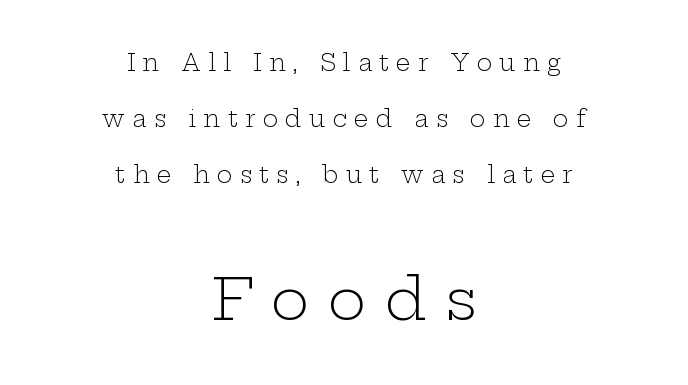
{"serif": "yes", "italic": "no", "bold": "no", "weight": "light", "width": "wide", "stroke_contrast": "low", "x_height": "medium", "monospaced": "no", "underline": "no", "align": "center", "line_spacing": "loose", "line_spacing_ratio": 2.43, "letter_spacing": "wide", "letter_spacing_em": 0.32, "larger_block": "second", "size_ratio": 2.52, "glyph_px": 58}
